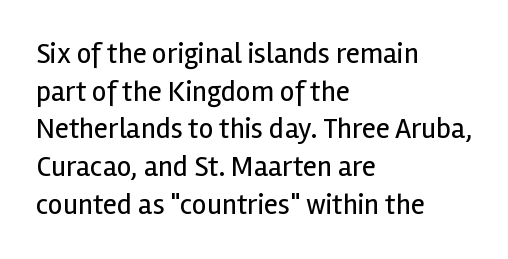
A typesetter would call this proportional, since set widths differ per character. The rendering anchors every line to the left-hand side. Weight: in the light-to-regular range. This rendering leaves character spacing at its baseline value. The face used here is a sans, in the tradition of grotesques and geometrics.
